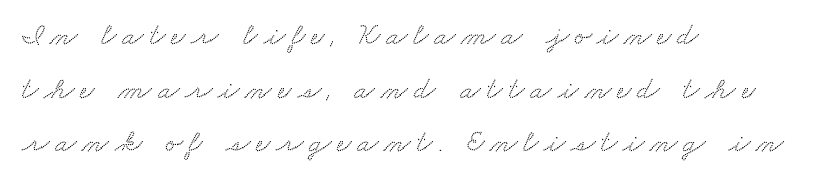
{"serif": "yes", "width": "wide", "stroke_contrast": "low", "x_height": "small", "monospaced": "no", "underline": "no", "align": "left", "line_spacing_ratio": 1.73, "glyph_px": 31}
